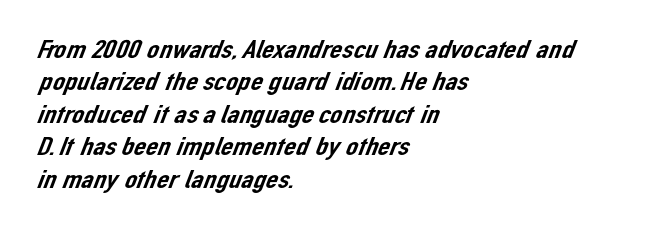
The image shows 27 px text type; set left-aligned, line spacing 1.2x, normal letter spacing, not underlined.
